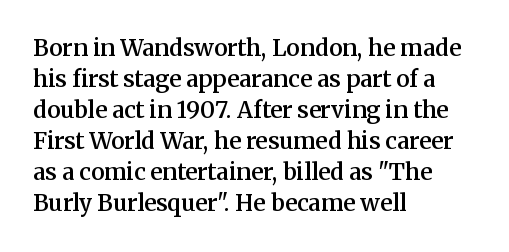
Q: Is the text bold? A: Semi-bold.
Q: Is the text italic (slanted)? A: No, it is upright.
Q: Is the text underlined? A: No.
Q: How is the paragraph aligned? A: Left-aligned.
Q: Is the spacing between letters normal or unusually wide? A: Normal.
Q: Is the spacing between lines tight, normal or loose? A: Normal.
